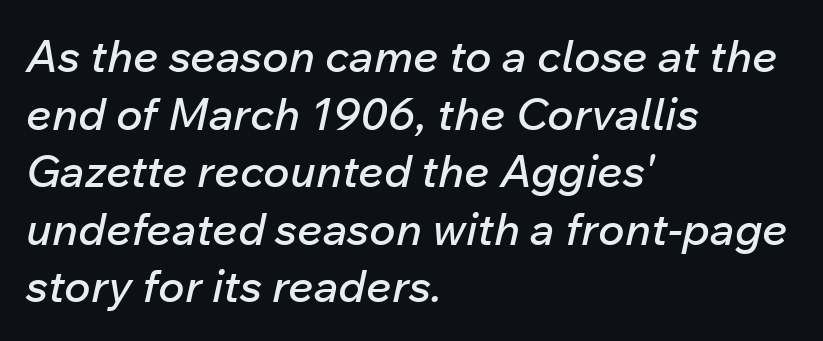
The image shows 45 px text type, italic (leaning right); set left-aligned, normal line spacing (1.28x), normal letter spacing, not underlined; low stroke contrast and a medium x-height.
